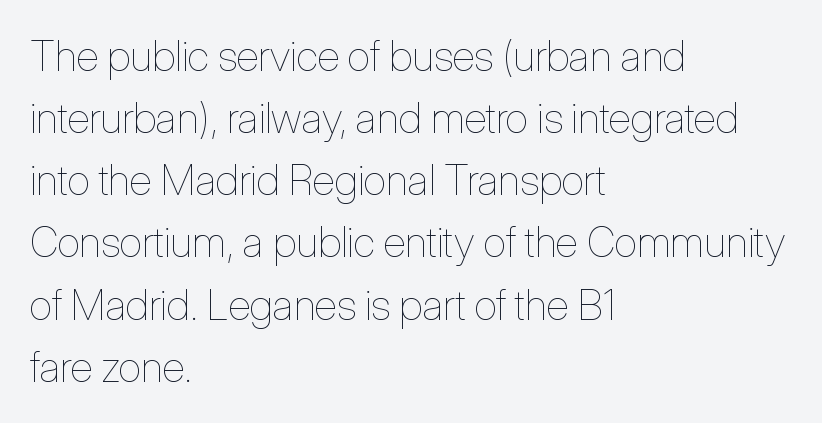
In CSS terms this would be text-align: left. No heavy texture on the line: the type isn't bold. Designer's note — italics off, roman on. The designer left line spacing at the default. This rendering features lettering with no underline.
